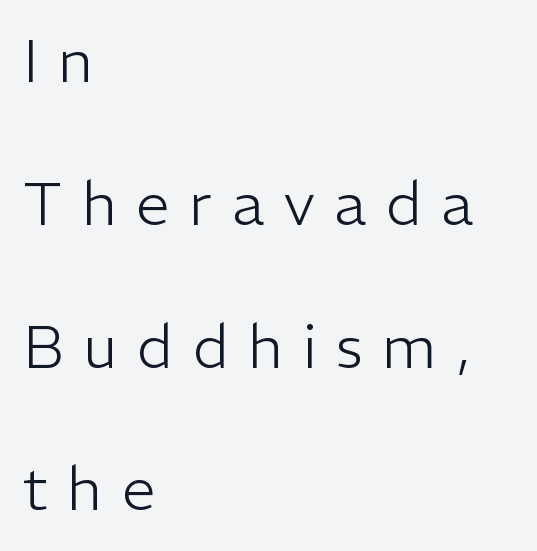
Q: Is the text bold? A: No.
Q: Is the text italic (slanted)? A: No, it is upright.
Q: Is the typeface a serif or a sans-serif typeface? A: Sans-serif.
Q: Is the text underlined? A: No.
Q: How is the paragraph aligned? A: Left-aligned.
Q: Is the spacing between letters normal or unusually wide? A: Unusually wide.
Q: Is the spacing between lines tight, normal or loose? A: Loose.
Q: Width (condensed, normal, or wide)? A: Normal.
Q: Stroke contrast? A: Low.
Q: x-height? A: Medium.
Q: Monospaced? A: No.
